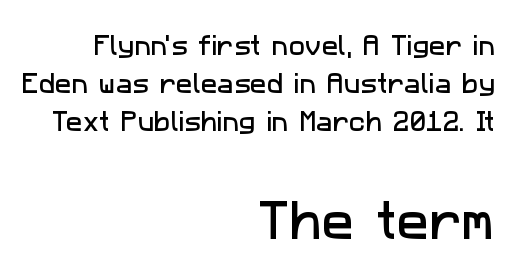
{"serif": "no", "width": "normal", "stroke_contrast": "low", "x_height": "medium", "monospaced": "no", "underline": "no", "align": "right", "line_spacing_ratio": 1.72, "letter_spacing": "normal", "letter_spacing_em": 0.0, "larger_block": "second", "size_ratio": 1.95, "glyph_px": 43}
